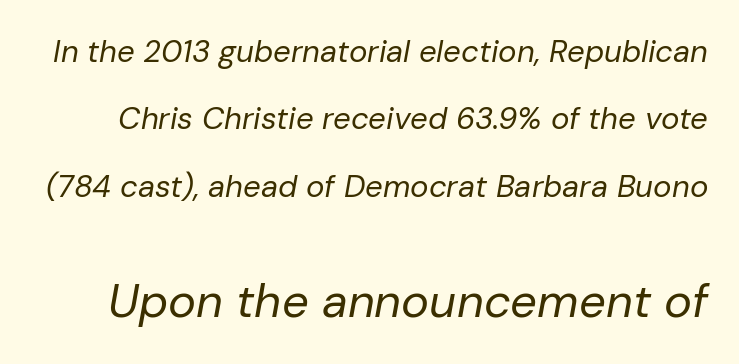
Nothing unusual about the tracking: characters are spaced as the font intends. Whoever set this made the second block the dominant, larger element. Students, observe: this is what heavily led, spacious text looks like. The typography opts for an oblique posture over an upright one.
